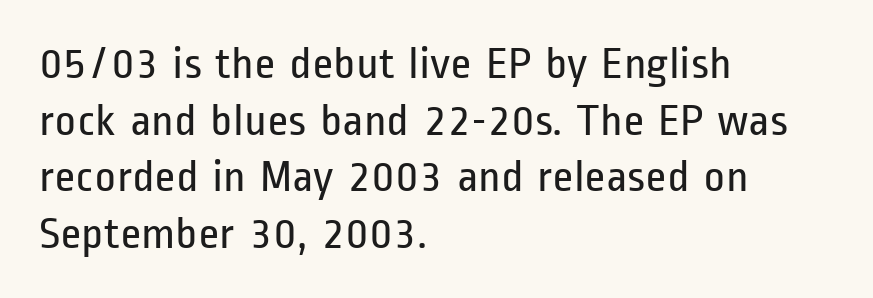
Q: Is the text bold? A: No.
Q: Is the text italic (slanted)? A: No, it is upright.
Q: Is the typeface a serif or a sans-serif typeface? A: Sans-serif.
Q: Is the text underlined? A: No.
Q: How is the paragraph aligned? A: Left-aligned.
Q: Is the spacing between letters normal or unusually wide? A: Normal.
Q: Width (condensed, normal, or wide)? A: Condensed.
Q: Stroke contrast? A: Low.
Q: x-height? A: Medium.
Q: Monospaced? A: No.
